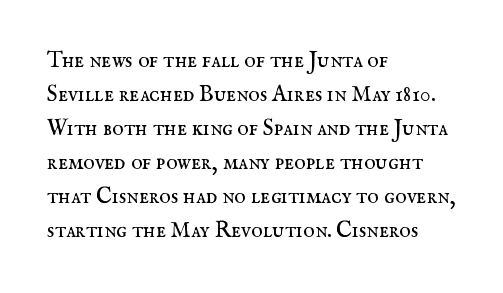
Caption: multi-line text, flush left, ragged right. Rendered with straight, roman letterforms. Beneath every word, the page is bare. Weight: not bold — regular or lighter. Nobody touched the tracking dial on this one. Vertically, the passage feels balanced, rows spaced as you'd expect.
